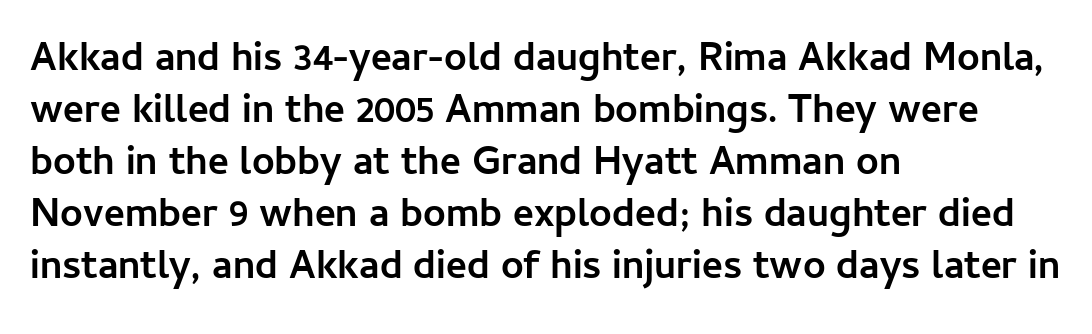
The image shows 40 px semibold sans-serif type, upright; set left-aligned, normal line spacing (1.3x), normal letter spacing, not underlined; low stroke contrast and a medium x-height.
